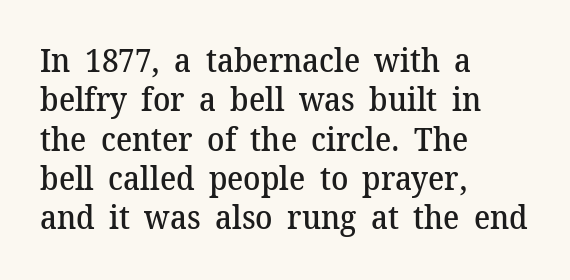
Q: Is the text bold? A: Semi-bold.
Q: Is the text italic (slanted)? A: No, it is upright.
Q: Is the typeface a serif or a sans-serif typeface? A: Serif.
Q: Is the text underlined? A: No.
Q: How is the paragraph aligned? A: Left-aligned.
Q: Is the spacing between letters normal or unusually wide? A: Normal.
Q: Width (condensed, normal, or wide)? A: Normal.
Q: Stroke contrast? A: Medium.
Q: x-height? A: Medium.
Q: Monospaced? A: No.
